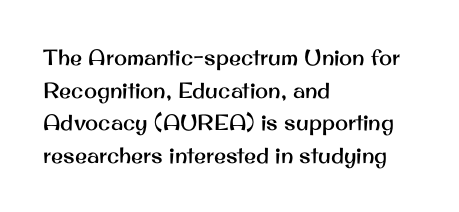
{"italic": "no", "underline": "no", "align": "left", "line_spacing": "normal", "line_spacing_ratio": 1.48, "letter_spacing": "normal", "letter_spacing_em": 0.0, "glyph_px": 22}
